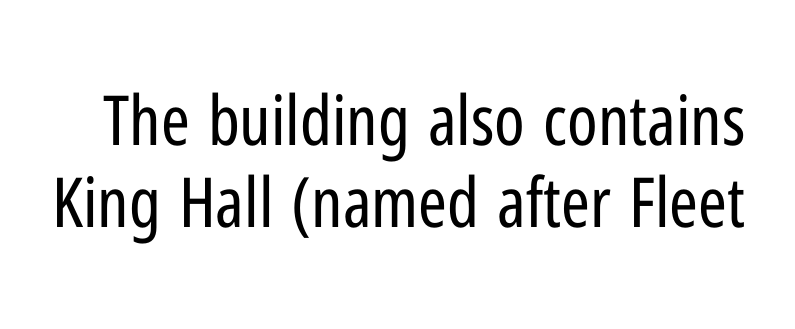
Q: Is the text bold? A: No.
Q: Is the text italic (slanted)? A: No, it is upright.
Q: Is the typeface a serif or a sans-serif typeface? A: Sans-serif.
Q: Is the text underlined? A: No.
Q: Is the spacing between letters normal or unusually wide? A: Normal.
Q: Width (condensed, normal, or wide)? A: Condensed.
Q: Stroke contrast? A: Low.
Q: x-height? A: Medium.
Q: Monospaced? A: No.
